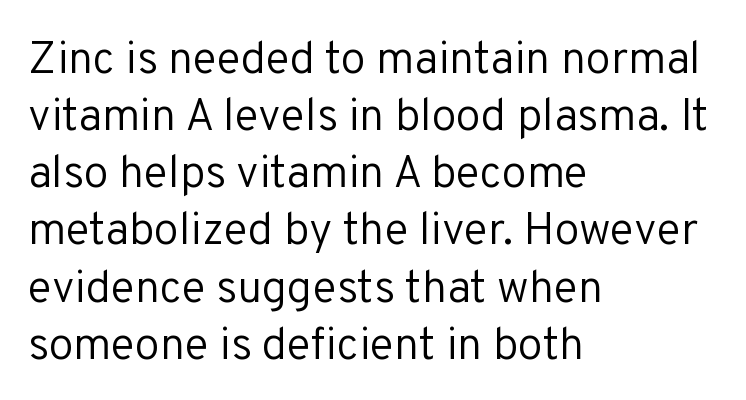
Q: Is the text bold? A: No.
Q: Is the text italic (slanted)? A: No, it is upright.
Q: Is the typeface a serif or a sans-serif typeface? A: Sans-serif.
Q: Is the text underlined? A: No.
Q: How is the paragraph aligned? A: Left-aligned.
Q: Is the spacing between letters normal or unusually wide? A: Normal.
Q: Is the spacing between lines tight, normal or loose? A: Normal.
Q: Width (condensed, normal, or wide)? A: Normal.
Q: Stroke contrast? A: Low.
Q: x-height? A: Medium.
Q: Monospaced? A: No.
